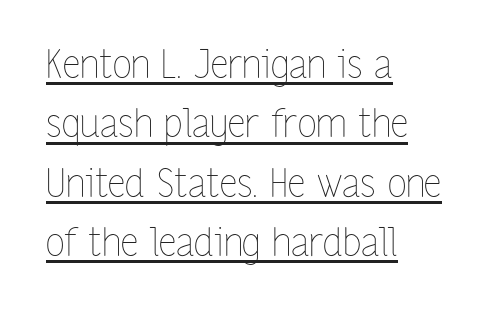
Q: Is the text bold? A: No.
Q: Is the text italic (slanted)? A: No, it is upright.
Q: Is the text underlined? A: Yes.
Q: How is the paragraph aligned? A: Left-aligned.
Q: Is the spacing between letters normal or unusually wide? A: Normal.
Q: Is the spacing between lines tight, normal or loose? A: Normal.
Q: Width (condensed, normal, or wide)? A: Condensed.
Q: Stroke contrast? A: Low.
Q: x-height? A: Medium.
Q: Monospaced? A: No.
